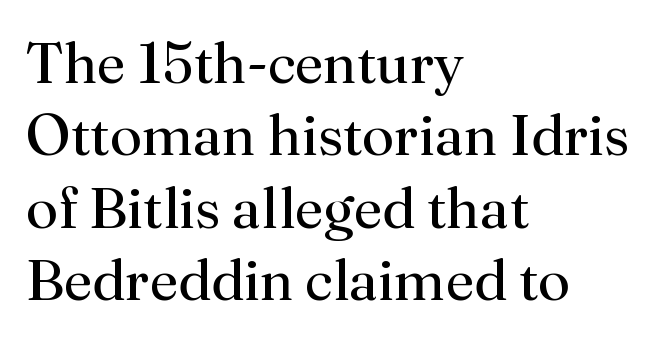
Q: Is the text bold? A: No.
Q: Is the text italic (slanted)? A: No, it is upright.
Q: Is the typeface a serif or a sans-serif typeface? A: Serif.
Q: Is the text underlined? A: No.
Q: How is the paragraph aligned? A: Left-aligned.
Q: Is the spacing between letters normal or unusually wide? A: Normal.
Q: Is the spacing between lines tight, normal or loose? A: Normal.
Q: Width (condensed, normal, or wide)? A: Normal.
Q: Stroke contrast? A: Medium.
Q: x-height? A: Small.
Q: Monospaced? A: No.
